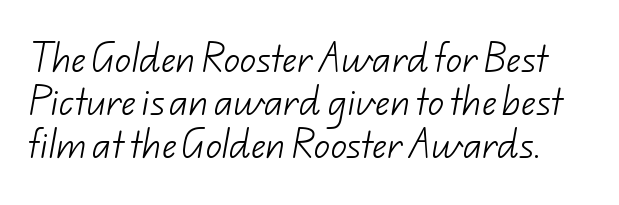
This is not heavy type; no bold has been used. The passage shown has conventional tracking throughout. Does the type have serifs? No, each stem ends abruptly. Looks like regular typesetting: each glyph gets only the width it needs. Decoration check: the copy has no underline. The leading is moderate, giving the passage an even texture.
